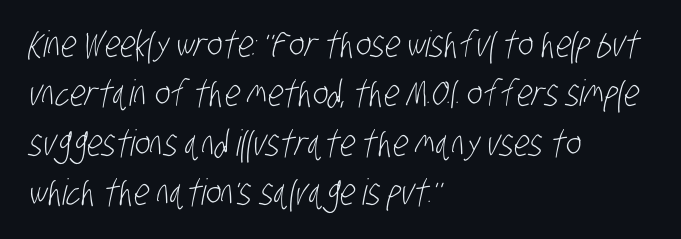
Q: Is the text bold? A: No.
Q: Is the typeface a serif or a sans-serif typeface? A: Sans-serif.
Q: Is the text underlined? A: No.
Q: How is the paragraph aligned? A: Left-aligned.
Q: Is the spacing between letters normal or unusually wide? A: Normal.
Q: Is the spacing between lines tight, normal or loose? A: Normal.
Q: Width (condensed, normal, or wide)? A: Condensed.
Q: Stroke contrast? A: Low.
Q: x-height? A: Large.
Q: Monospaced? A: No.
